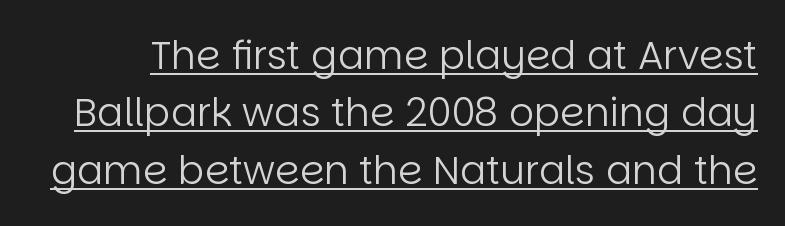
The image shows 39 px regular-weight sans-serif type, upright; set normal line spacing (1.47x), normal letter spacing, underlined; low stroke contrast and a large x-height.
